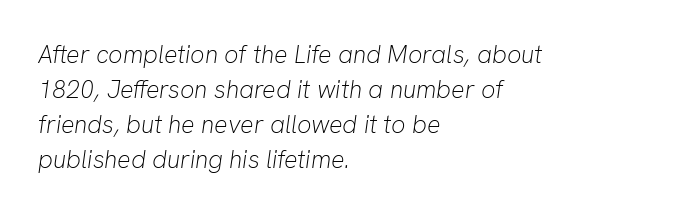
This rendering leaves character spacing at its baseline value. Stem width sits at or under what a default text font uses. Line spacing here is normal. An italicized treatment has been applied to the whole sample.
